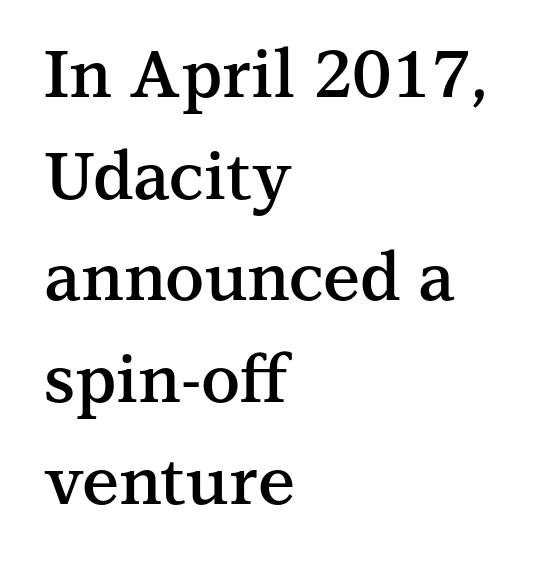
These lines keep a tight, regular rhythm from letter to letter. The passage shown is typeset with a serif family. Visually the block forms a straight wall on the left and a jagged coastline on the right. Is there any slant? The stems are plumb. On the weight axis this lands at semibold, roughly 600.
